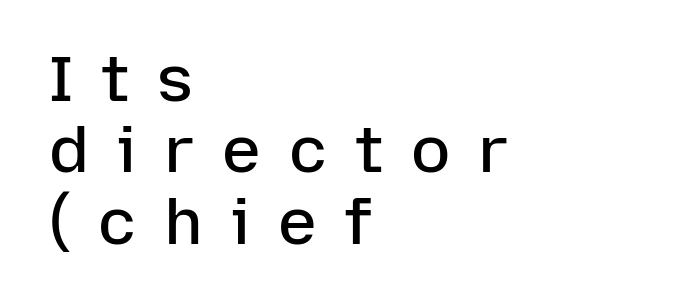
The image shows 65 px semibold sans-serif type, upright; set left-aligned, tight line spacing (1.1x), unusually wide letter spacing (+0.43 em), not underlined; low stroke contrast and a medium x-height.
